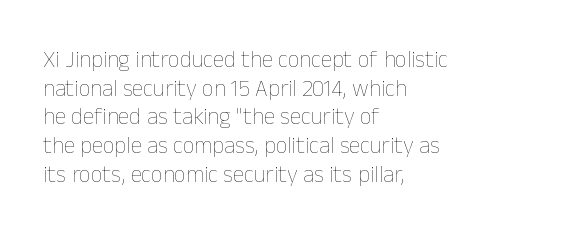
Q: Is the text bold? A: No.
Q: Is the text italic (slanted)? A: No, it is upright.
Q: Is the text underlined? A: No.
Q: How is the paragraph aligned? A: Left-aligned.
Q: Is the spacing between letters normal or unusually wide? A: Normal.
Q: Is the spacing between lines tight, normal or loose? A: Normal.
